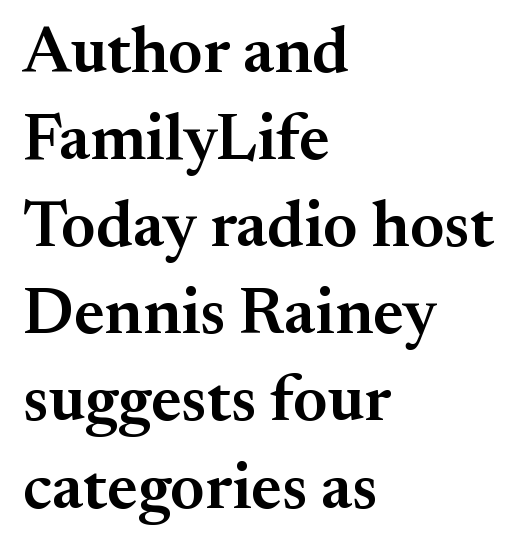
{"serif": "yes", "italic": "no", "bold": "semi", "weight": "semibold", "width": "normal", "stroke_contrast": "medium", "x_height": "small", "monospaced": "no", "underline": "no", "align": "left", "line_spacing": "normal", "line_spacing_ratio": 1.32, "letter_spacing": "normal", "letter_spacing_em": 0.0, "glyph_px": 66}
